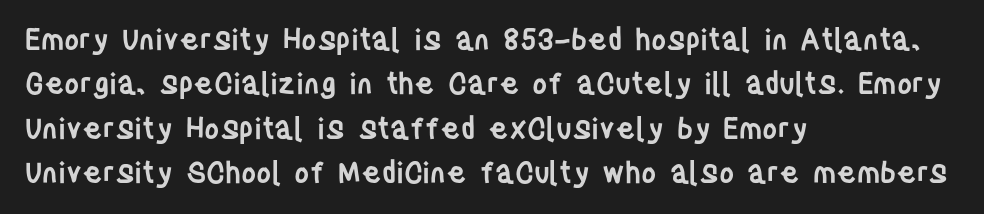
The image shows 29 px semibold, condensed sans-serif type, upright; set left-aligned, normal line spacing (1.53x), normal letter spacing, not underlined; low stroke contrast and a large x-height.
